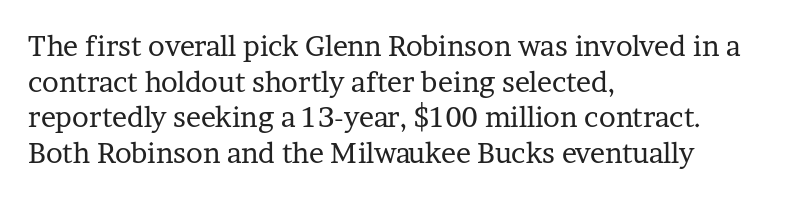
{"serif": "yes", "italic": "no", "bold": "no", "weight": "regular", "width": "normal", "stroke_contrast": "low", "x_height": "medium", "monospaced": "no", "underline": "no", "align": "left", "line_spacing": "normal", "line_spacing_ratio": 1.27, "letter_spacing": "normal", "letter_spacing_em": 0.0, "glyph_px": 28}
